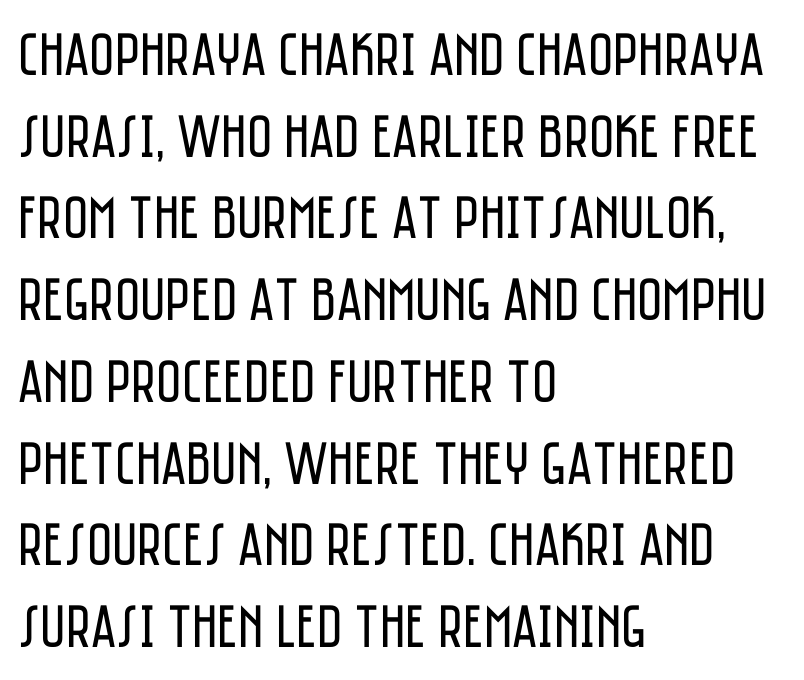
{"serif": "no", "italic": "no", "bold": "no", "weight": "regular", "width": "condensed", "stroke_contrast": "low", "x_height": "large", "monospaced": "no", "underline": "no", "align": "left", "line_spacing": "normal", "line_spacing_ratio": 1.34, "letter_spacing": "normal", "letter_spacing_em": 0.0, "glyph_px": 61}
